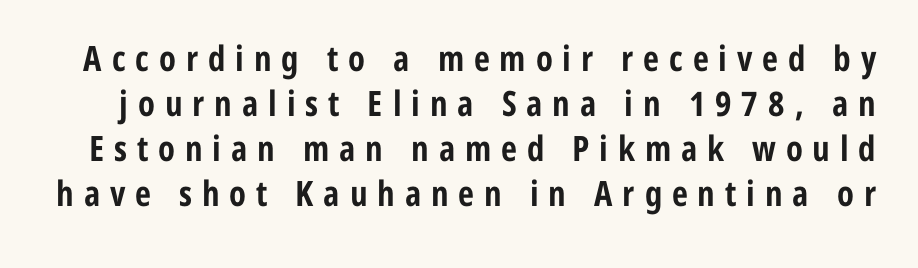
Q: Is the text bold? A: Yes.
Q: Is the text italic (slanted)? A: No, it is upright.
Q: Is the typeface a serif or a sans-serif typeface? A: Sans-serif.
Q: Is the text underlined? A: No.
Q: Is the spacing between letters normal or unusually wide? A: Unusually wide.
Q: Is the spacing between lines tight, normal or loose? A: Normal.
Q: Width (condensed, normal, or wide)? A: Condensed.
Q: Stroke contrast? A: Low.
Q: x-height? A: Medium.
Q: Monospaced? A: No.
